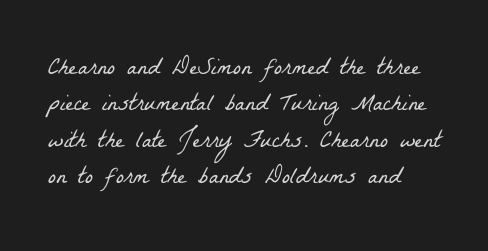
The image shows 24 px text type; set normal line spacing (1.52x), normal letter spacing, not underlined.
